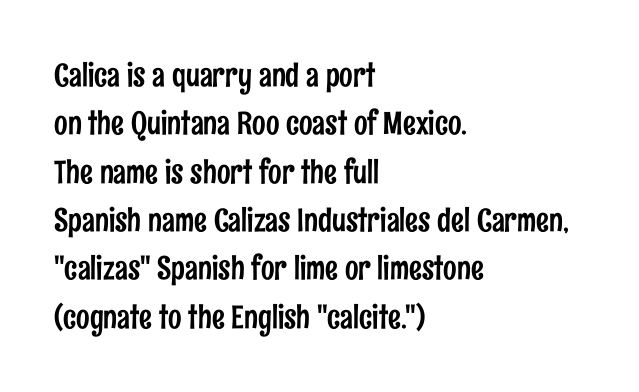
{"serif": "no", "italic": "no", "width": "condensed", "stroke_contrast": "low", "x_height": "medium", "monospaced": "no", "underline": "no", "align": "left", "line_spacing": "normal", "line_spacing_ratio": 1.51, "letter_spacing": "normal", "letter_spacing_em": 0.0, "glyph_px": 32}
